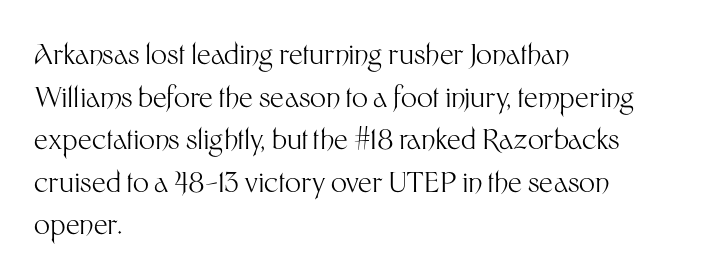
Q: Is the text bold? A: No.
Q: Is the text italic (slanted)? A: No, it is upright.
Q: Is the typeface a serif or a sans-serif typeface? A: Sans-serif.
Q: Is the text underlined? A: No.
Q: How is the paragraph aligned? A: Left-aligned.
Q: Is the spacing between letters normal or unusually wide? A: Normal.
Q: Is the spacing between lines tight, normal or loose? A: Normal.
Q: Width (condensed, normal, or wide)? A: Normal.
Q: Stroke contrast? A: Medium.
Q: x-height? A: Medium.
Q: Monospaced? A: No.
